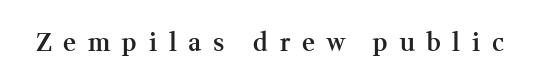
The image shows 25 px text type, upright; set unusually wide letter spacing (+0.47 em), not underlined.
